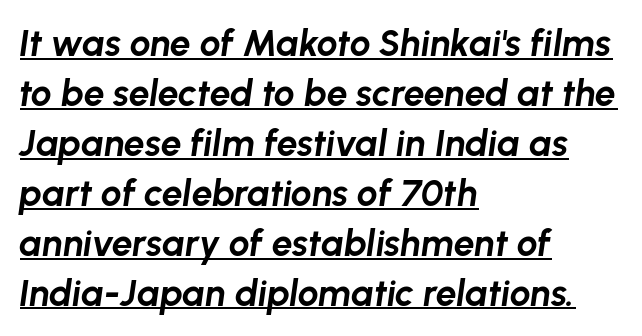
Think of a printed novel: that variable character pitch is what you see here. Which margin do the lines hug? The left one — the right edge is uneven. Students, observe: this is what conventionally led text looks like. These lines carry a lot of weight — the face is fully bold.
